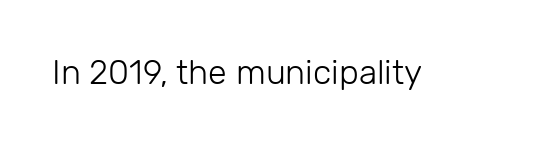
Q: Is the text bold? A: No.
Q: Is the text italic (slanted)? A: No, it is upright.
Q: Is the typeface a serif or a sans-serif typeface? A: Sans-serif.
Q: Is the text underlined? A: No.
Q: Is the spacing between letters normal or unusually wide? A: Normal.
Q: Width (condensed, normal, or wide)? A: Normal.
Q: Stroke contrast? A: Low.
Q: x-height? A: Medium.
Q: Monospaced? A: No.
